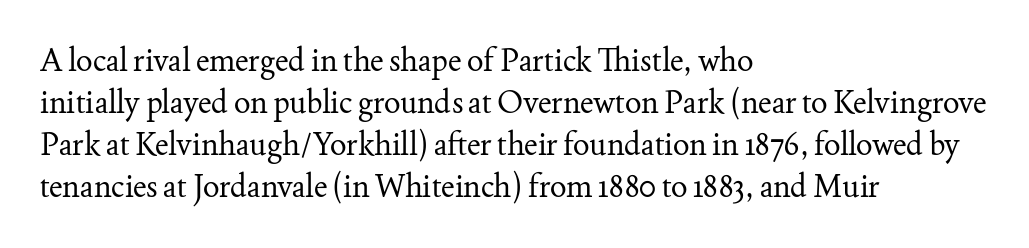
{"serif": "yes", "italic": "no", "bold": "no", "weight": "regular", "width": "normal", "stroke_contrast": "medium", "x_height": "small", "monospaced": "no", "underline": "no", "align": "left", "line_spacing": "normal", "line_spacing_ratio": 1.36, "letter_spacing": "normal", "letter_spacing_em": 0.0, "glyph_px": 31}
